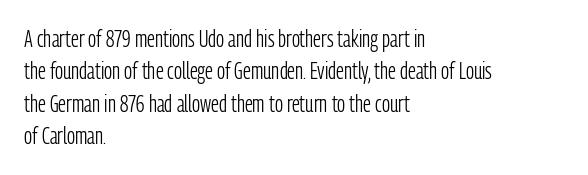
The tracking reads as untouched default to a designer's eye. Layout note: lines flush left. Students, observe: this is what conventionally led text looks like. Underline: absent.
